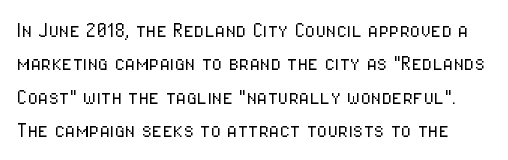
{"italic": "no", "bold": "no", "underline": "no", "line_spacing": "normal", "line_spacing_ratio": 1.39, "letter_spacing": "normal", "letter_spacing_em": 0.0, "glyph_px": 24}
